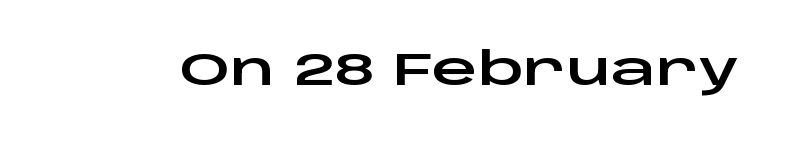
Q: Is the text italic (slanted)? A: No, it is upright.
Q: Is the typeface a serif or a sans-serif typeface? A: Sans-serif.
Q: Is the text underlined? A: No.
Q: Is the spacing between letters normal or unusually wide? A: Normal.
Q: Width (condensed, normal, or wide)? A: Wide.
Q: Stroke contrast? A: Low.
Q: x-height? A: Large.
Q: Monospaced? A: No.
